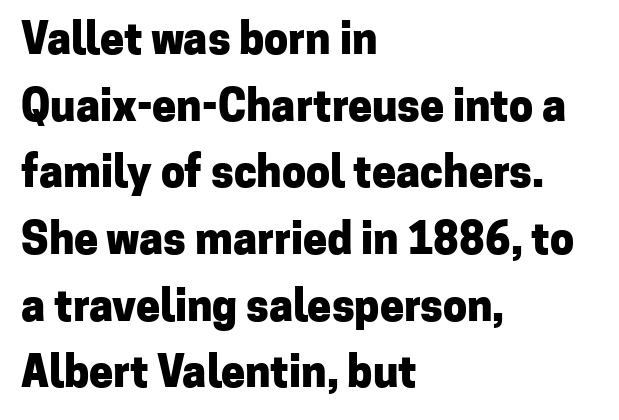
Q: Is the text bold? A: Yes.
Q: Is the text italic (slanted)? A: No, it is upright.
Q: Is the typeface a serif or a sans-serif typeface? A: Sans-serif.
Q: Is the text underlined? A: No.
Q: How is the paragraph aligned? A: Left-aligned.
Q: Is the spacing between letters normal or unusually wide? A: Normal.
Q: Is the spacing between lines tight, normal or loose? A: Normal.
Q: Width (condensed, normal, or wide)? A: Normal.
Q: Stroke contrast? A: Low.
Q: x-height? A: Medium.
Q: Monospaced? A: No.
